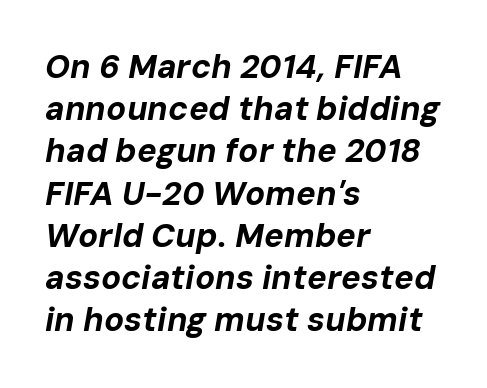
Q: Is the text bold? A: Yes.
Q: Is the text italic (slanted)? A: Yes, it leans right by about 10 degrees.
Q: Is the text underlined? A: No.
Q: How is the paragraph aligned? A: Left-aligned.
Q: Is the spacing between letters normal or unusually wide? A: Normal.
Q: Is the spacing between lines tight, normal or loose? A: Normal.
Q: Width (condensed, normal, or wide)? A: Normal.
Q: Stroke contrast? A: Low.
Q: x-height? A: Medium.
Q: Monospaced? A: No.
